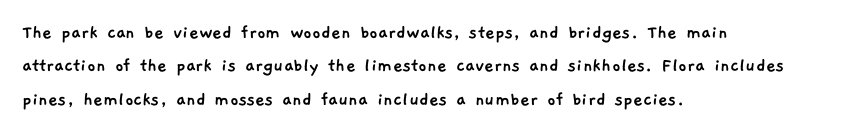
Here the glyphs are tracked normally, forming tight word shapes. Unmarked baselines from the first word to the last. Visually the block forms a straight wall on the left and a jagged coastline on the right. The space between consecutive lines is moderate.
